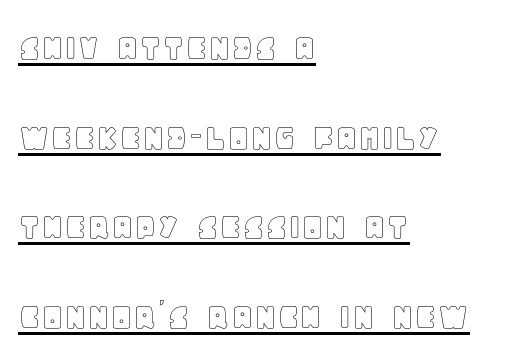
Q: Is the text italic (slanted)? A: No, it is upright.
Q: Is the text underlined? A: Yes.
Q: How is the paragraph aligned? A: Left-aligned.
Q: Is the spacing between letters normal or unusually wide? A: Normal.
Q: Is the spacing between lines tight, normal or loose? A: Loose.
Q: Width (condensed, normal, or wide)? A: Normal.
Q: x-height? A: Large.
Q: Monospaced? A: No.
